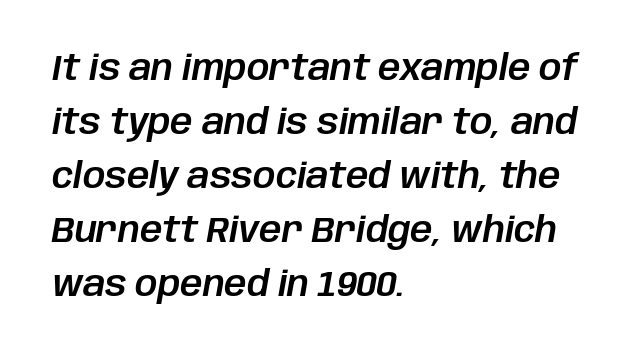
This block has exactly the height ordinary leading produces. Is this a fixed-width face? No — the glyphs have proportional, varying widths. Looking at the ascenders, they clearly lean. Clear beneath every line of the passage. Typeset ragged right — the left edge is the straight one. The line texture is even and compact thanks to regular tracking.
